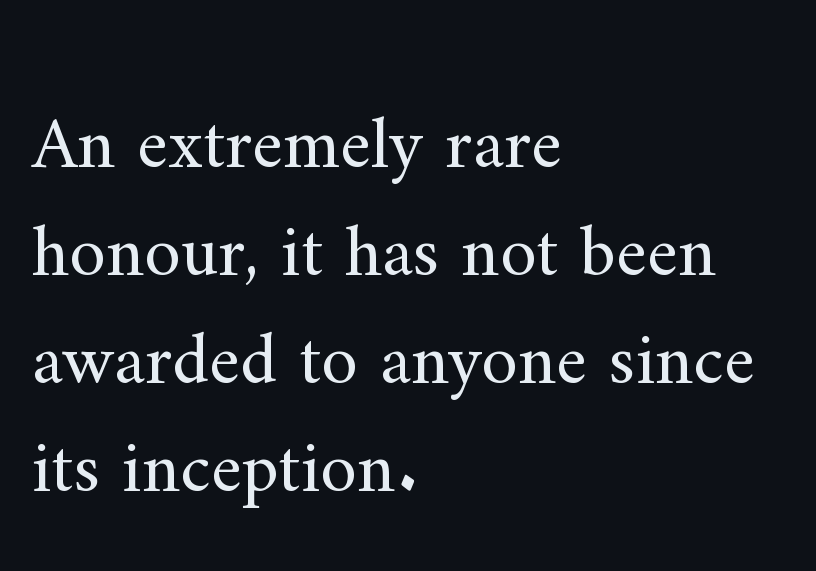
The image shows 74 px regular-weight serif type, upright; set left-aligned, normal line spacing (1.46x), normal letter spacing, not underlined; medium stroke contrast and a small x-height.
